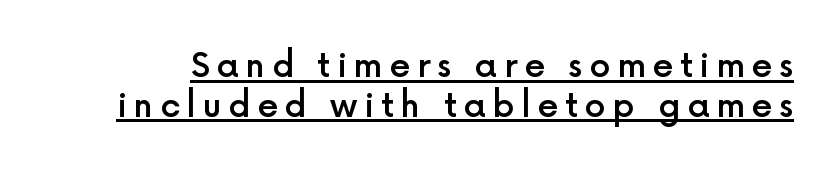
{"serif": "no", "italic": "no", "bold": "semi", "weight": "semibold", "width": "normal", "x_height": "medium", "monospaced": "no", "underline": "yes", "line_spacing_ratio": 1.2, "letter_spacing": "wide", "letter_spacing_em": 0.21, "glyph_px": 33}
